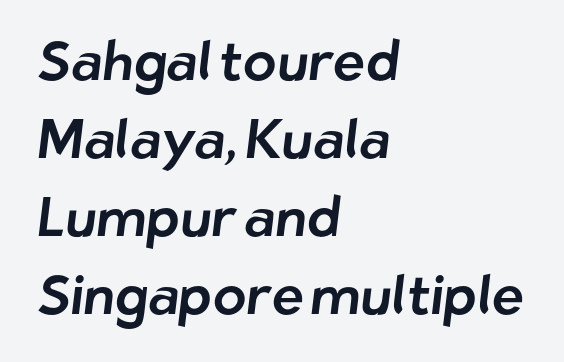
The image shows 55 px sans-serif type; set left-aligned, normal line spacing (1.42x), normal letter spacing, not underlined; low stroke contrast and a medium x-height.
